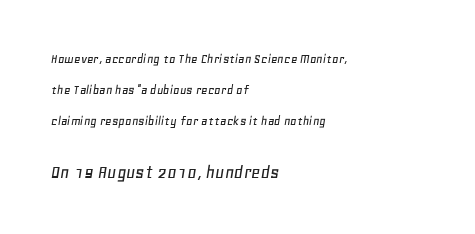
The image shows 20 px text type, italic (leaning right); set left-aligned, loose line spacing (2.23x), normal letter spacing, not underlined; the second (bottom) block is 1.43x larger.
